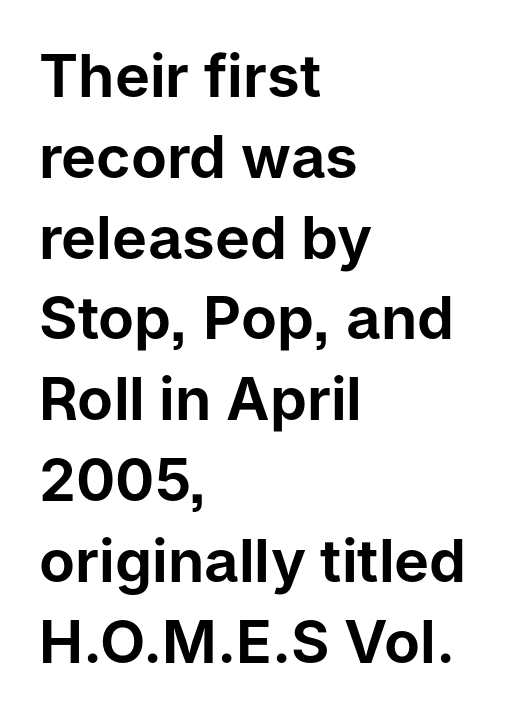
{"serif": "no", "italic": "no", "width": "normal", "stroke_contrast": "low", "x_height": "medium", "monospaced": "no", "underline": "no", "align": "left", "line_spacing": "normal", "line_spacing_ratio": 1.37, "letter_spacing": "normal", "letter_spacing_em": 0.0, "glyph_px": 59}
